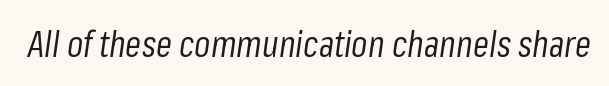
The image shows 36 px regular-weight, condensed type, italic (leaning right); set normal letter spacing, not underlined; low stroke contrast and a medium x-height.
